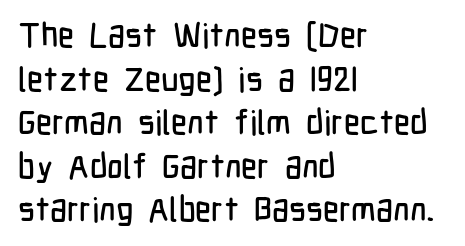
The image shows 34 px condensed sans-serif type, upright; set left-aligned, normal line spacing (1.28x), normal letter spacing, not underlined; low stroke contrast and a medium x-height.
